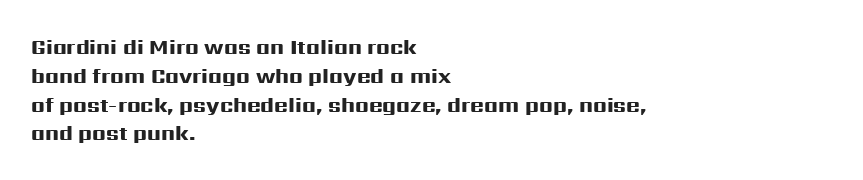
{"italic": "no", "bold": "yes", "underline": "no", "align": "left", "line_spacing": "normal", "line_spacing_ratio": 1.37, "letter_spacing": "normal", "letter_spacing_em": 0.0, "glyph_px": 21}
